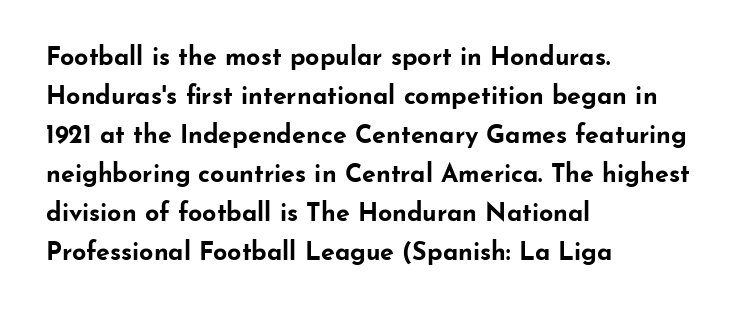
{"italic": "no", "bold": "yes", "underline": "no", "align": "left", "line_spacing": "normal", "line_spacing_ratio": 1.56, "letter_spacing": "normal", "letter_spacing_em": 0.0, "glyph_px": 25}
